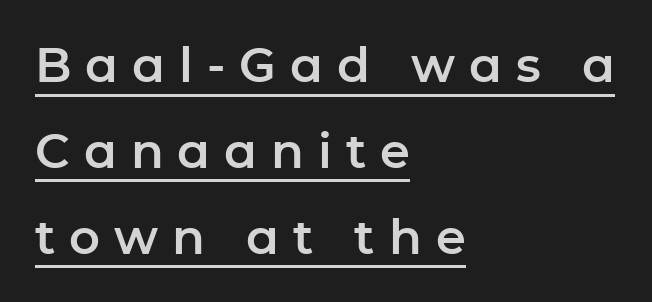
The image shows 48 px sans-serif type, upright; set left-aligned, line spacing 1.79x, unusually wide letter spacing (+0.29 em), underlined; low stroke contrast and a medium x-height.
